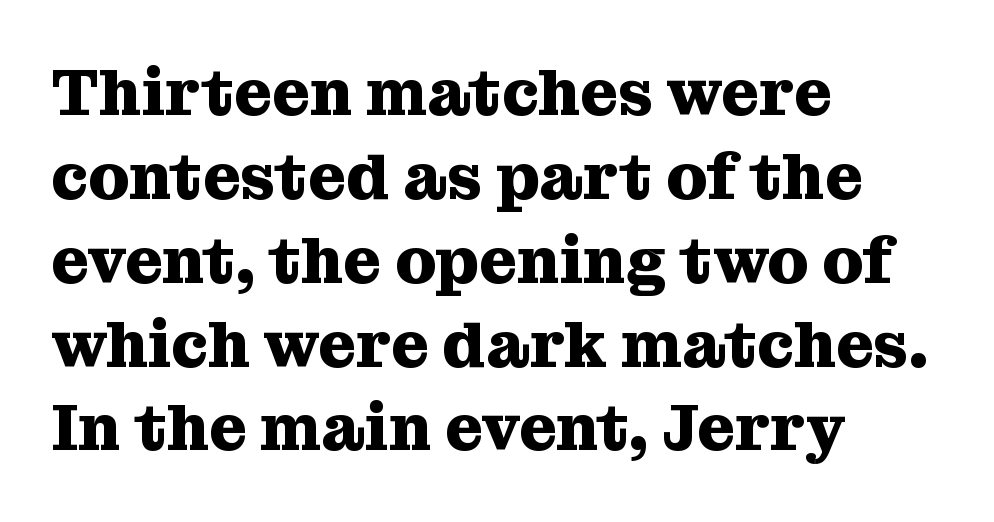
A typesetter would call this proportional, since set widths differ per character. Strong, thick strokes mark this as bold type. Whoever set this chose a conventional vertical rhythm. The font's upright variant was chosen for this text.
